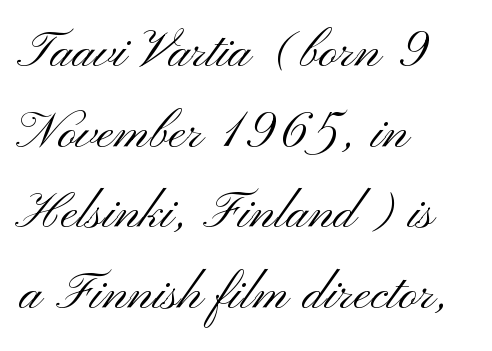
Interline gaps are of average width in this sample. The string is rendered with underlining switched off. The passage shown is typed in a proportional face where columns would drift. Each word holds together tightly as a unit, with standard inter-letter gaps. Each stroke keeps to a modest, everyday thickness or less.
